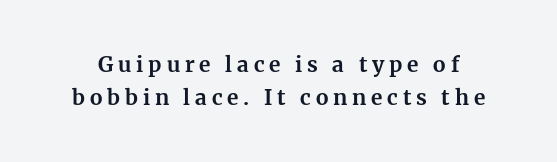
Q: Is the text bold? A: Yes.
Q: Is the text italic (slanted)? A: No, it is upright.
Q: Is the text underlined? A: No.
Q: Is the spacing between letters normal or unusually wide? A: Unusually wide.
Q: Is the spacing between lines tight, normal or loose? A: Normal.
